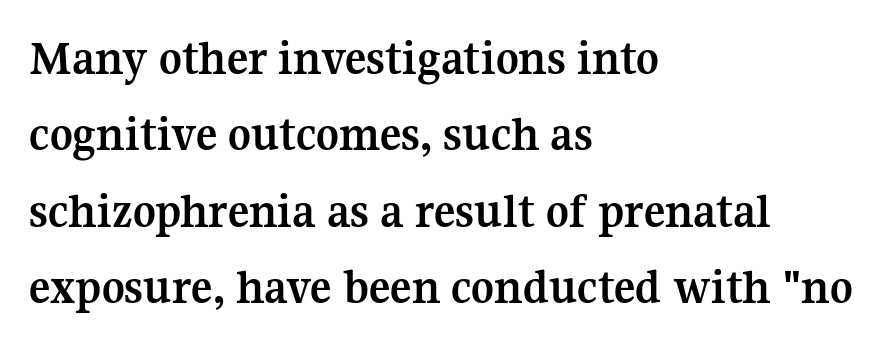
The space between consecutive lines is moderate. The typesetting leans heavy: a genuine bold. Serif or sans? Serif — the stroke terminals have little feet. Nothing unusual about the tracking: characters are spaced as the font intends.
